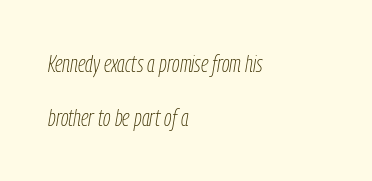
Q: Is the text bold? A: No.
Q: Is the text italic (slanted)? A: Yes, it leans right by about 9 degrees.
Q: Is the text underlined? A: No.
Q: How is the paragraph aligned? A: Left-aligned.
Q: Is the spacing between letters normal or unusually wide? A: Normal.
Q: Is the spacing between lines tight, normal or loose? A: Loose.
